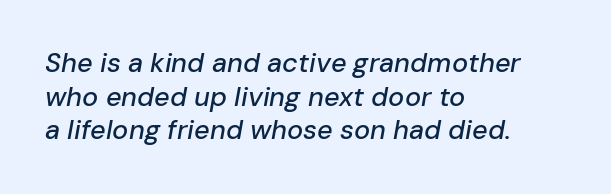
{"italic": "yes", "lean": "right", "slant_degrees": 10, "underline": "no", "align": "left", "line_spacing": "normal", "line_spacing_ratio": 1.25, "letter_spacing": "normal", "letter_spacing_em": 0.0, "glyph_px": 27}
